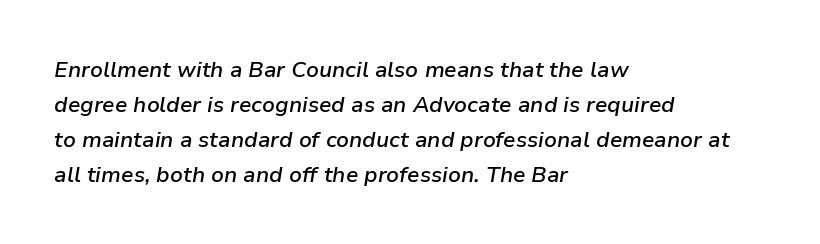
The image shows 22 px text type, italic (leaning right); set left-aligned, normal line spacing (1.59x), normal letter spacing, not underlined.
